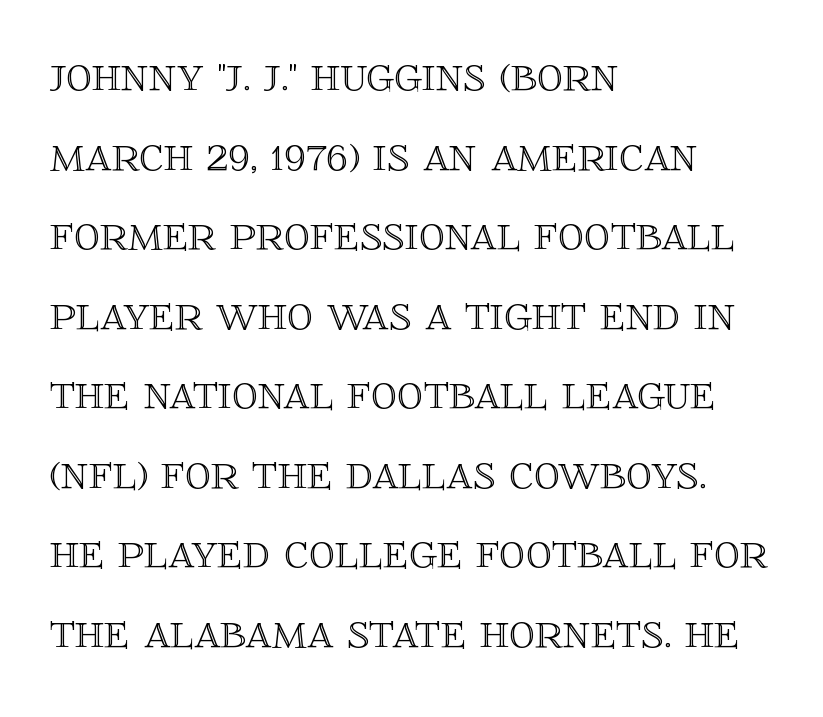
One-word summary of the alignment: left. Baseline-to-baseline distance is the conventional proportion of letter height. This rendering features lettering with no underline. Posture: straight, roman, zero tilt.
